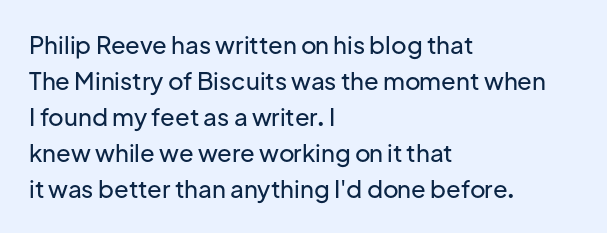
{"italic": "no", "underline": "no", "align": "left", "line_spacing": "normal", "line_spacing_ratio": 1.5, "letter_spacing": "normal", "letter_spacing_em": 0.0, "glyph_px": 24}
